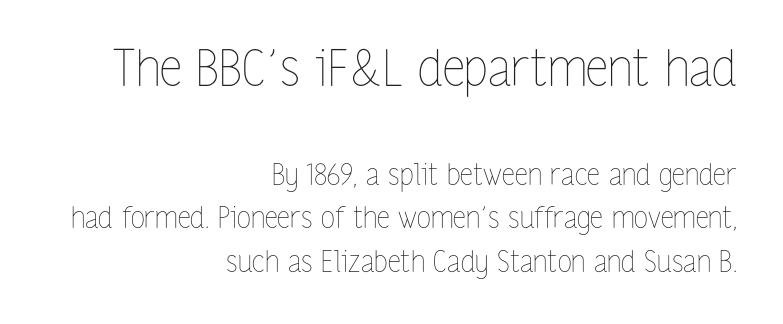
The image shows 50 px thin, condensed type, upright; set right-aligned, normal line spacing (1.5x), normal letter spacing, not underlined; the first (top) block is 1.72x larger; low stroke contrast and a medium x-height.
